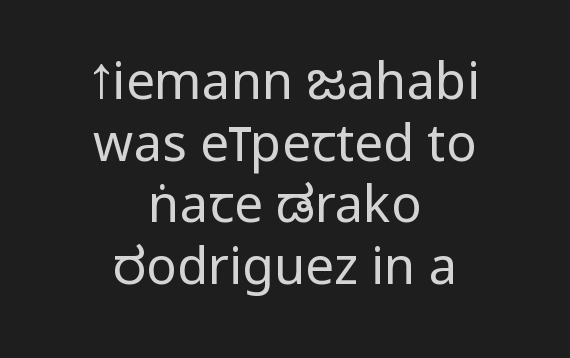
{"serif": "no", "italic": "no", "bold": "no", "weight": "regular", "width": "condensed", "stroke_contrast": "low", "x_height": "large", "monospaced": "no", "underline": "no", "align": "center", "line_spacing_ratio": 1.21, "letter_spacing": "normal", "letter_spacing_em": 0.0, "glyph_px": 51}
